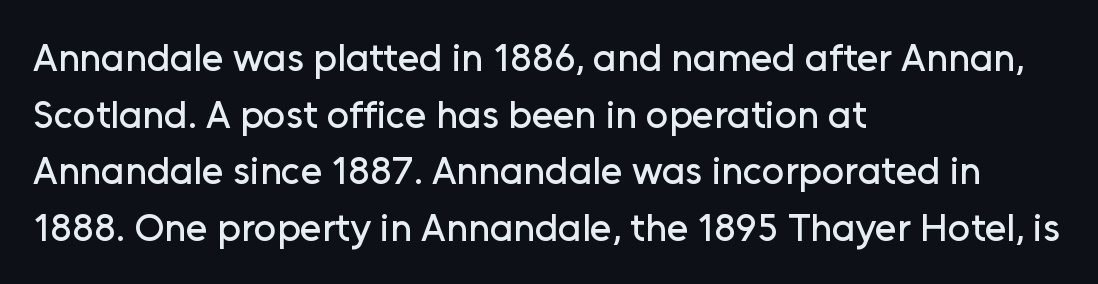
The image shows 39 px sans-serif type, upright; set left-aligned, normal line spacing (1.45x), normal letter spacing, not underlined; low stroke contrast and a medium x-height.
